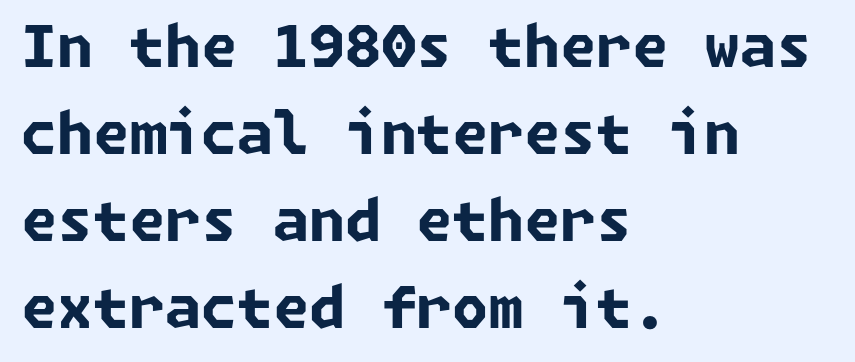
The image shows 58 px bold sans-serif type; set left-aligned, normal line spacing (1.5x), normal letter spacing, not underlined; low stroke contrast and a medium x-height.
